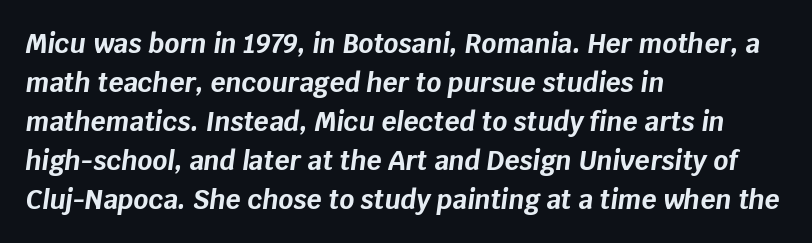
Look at the stroke-to-counter ratio: heavy, a bold. These lines stack with their left ends in a neat column. Students, note that the glyphs here touch the page at normal intervals. An italicized treatment has been applied to the whole sample. Quick note: interline space is typical.
